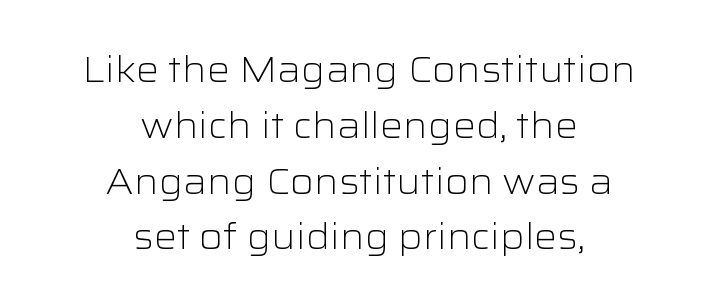
{"serif": "no", "italic": "no", "bold": "no", "weight": "light", "width": "wide", "stroke_contrast": "low", "x_height": "medium", "monospaced": "no", "underline": "no", "align": "center", "line_spacing": "normal", "line_spacing_ratio": 1.55, "letter_spacing": "normal", "letter_spacing_em": 0.0, "glyph_px": 36}
